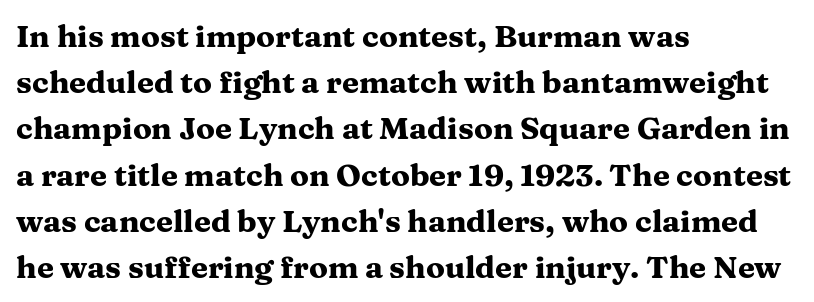
These lines keep a tight, regular rhythm from letter to letter. The rendering uses natural spacing where letterforms have individual widths. You can tell from the footed stems that serif type was used. Notice how the stems are strictly vertical — no italics here. The font is running at its bold setting.
